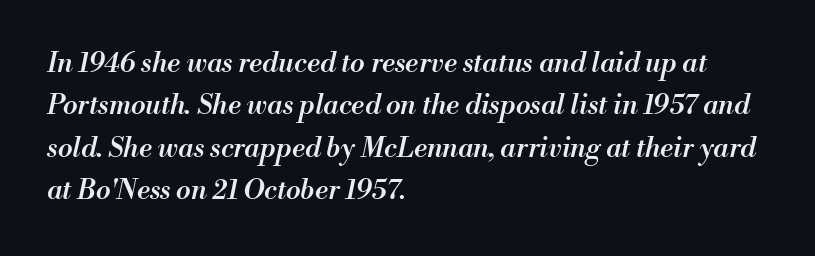
The image shows 27 px text type, italic (leaning right); set left-aligned, normal line spacing (1.57x), normal letter spacing, not underlined.
